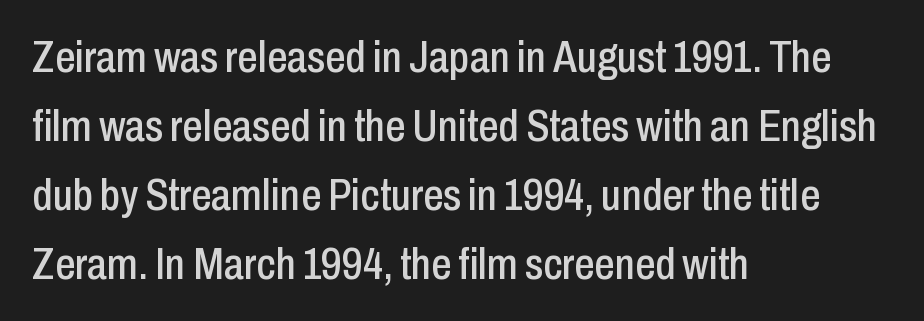
{"serif": "no", "italic": "no", "width": "condensed", "stroke_contrast": "low", "x_height": "medium", "monospaced": "no", "underline": "no", "align": "left", "line_spacing": "normal", "line_spacing_ratio": 1.53, "letter_spacing": "normal", "letter_spacing_em": 0.0, "glyph_px": 45}
